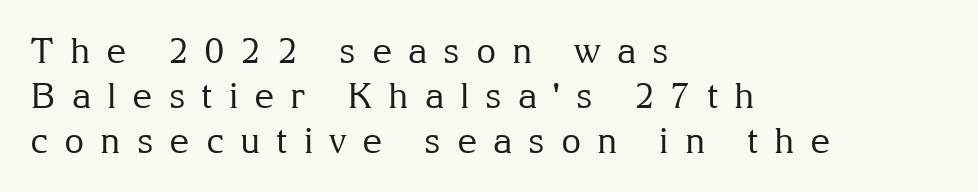
{"serif": "yes", "italic": "no", "bold": "no", "weight": "regular", "width": "normal", "stroke_contrast": "medium", "x_height": "medium", "monospaced": "no", "underline": "no", "align": "left", "line_spacing": "normal", "line_spacing_ratio": 1.29, "letter_spacing": "wide", "letter_spacing_em": 0.45, "glyph_px": 35}
